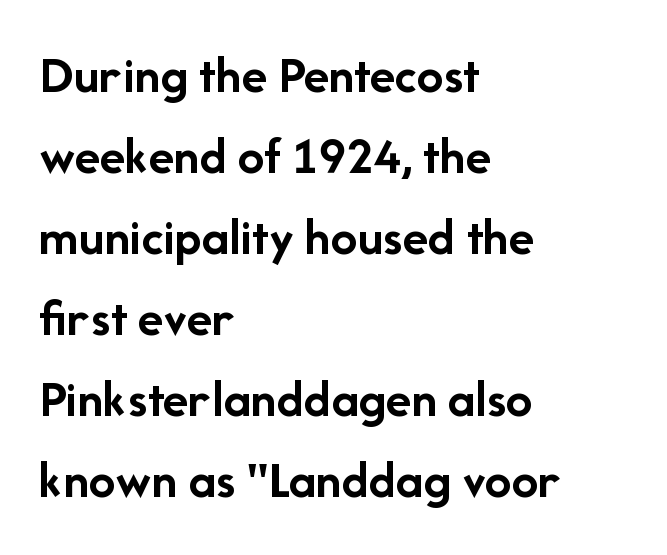
{"serif": "no", "italic": "no", "bold": "yes", "weight": "semibold", "width": "normal", "stroke_contrast": "low", "x_height": "medium", "monospaced": "no", "underline": "no", "align": "left", "line_spacing": "normal", "line_spacing_ratio": 1.53, "letter_spacing": "normal", "letter_spacing_em": 0.0, "glyph_px": 53}
